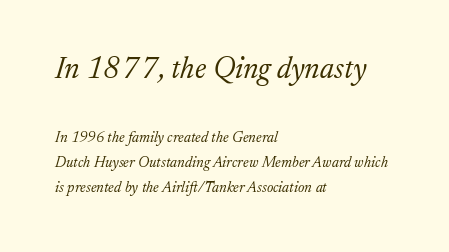
The image shows 30 px light serif type, italic (leaning right); set left-aligned, normal line spacing (1.69x), normal letter spacing, not underlined; the first (top) block is 2.0x larger; low stroke contrast and a medium x-height.
